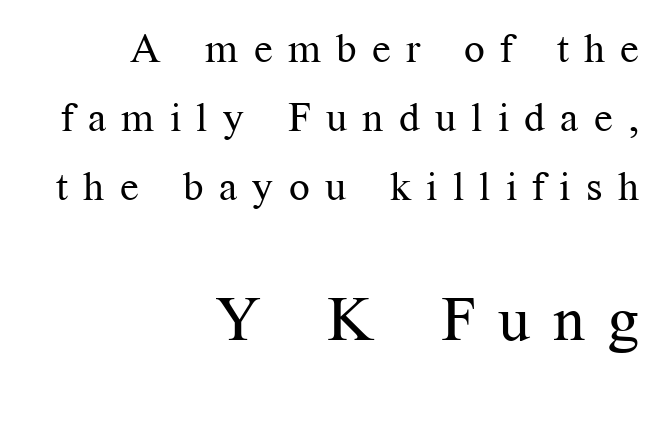
All the whitespace from short lines collects on the left. Counters stay open thanks to moderate or lighter strokes. The letters in the lower block stand taller than those in the block above. Short note: letters widely spaced. The passage shown stacks its lines at a standard gap.
